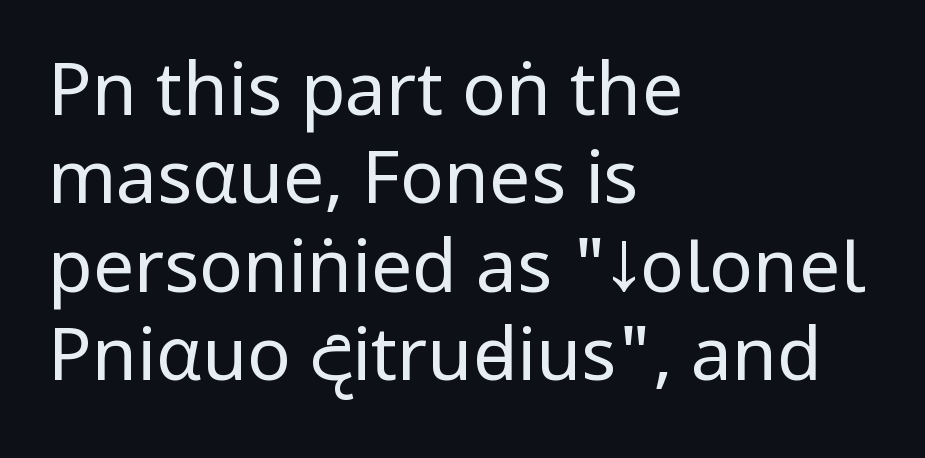
{"serif": "no", "italic": "no", "bold": "no", "weight": "regular", "width": "condensed", "stroke_contrast": "low", "x_height": "large", "monospaced": "no", "underline": "no", "align": "left", "line_spacing_ratio": 1.21, "letter_spacing": "normal", "letter_spacing_em": 0.0, "glyph_px": 73}
